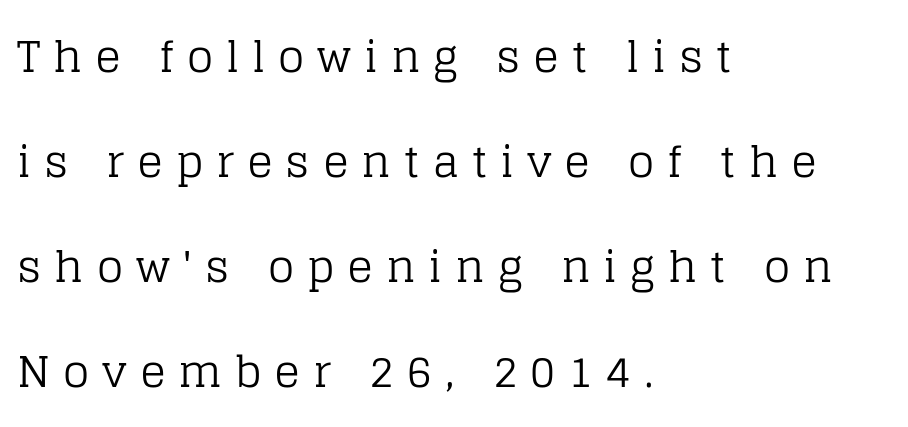
Q: Is the text bold? A: No.
Q: Is the text italic (slanted)? A: No, it is upright.
Q: Is the typeface a serif or a sans-serif typeface? A: Serif.
Q: Is the text underlined? A: No.
Q: How is the paragraph aligned? A: Left-aligned.
Q: Is the spacing between letters normal or unusually wide? A: Unusually wide.
Q: Is the spacing between lines tight, normal or loose? A: Loose.
Q: Width (condensed, normal, or wide)? A: Normal.
Q: Stroke contrast? A: Low.
Q: x-height? A: Large.
Q: Monospaced? A: No.
